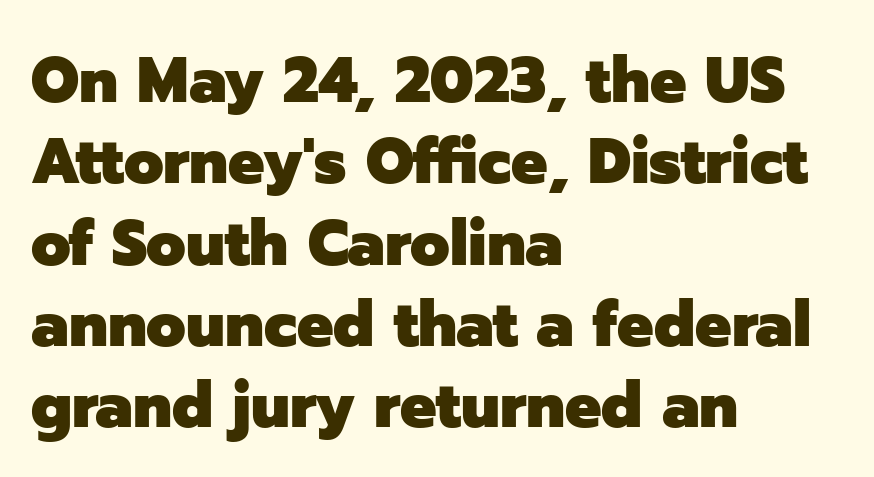
The image shows 64 px heavy sans-serif type, upright; set left-aligned, normal line spacing (1.27x), normal letter spacing, not underlined; low stroke contrast and a medium x-height.
